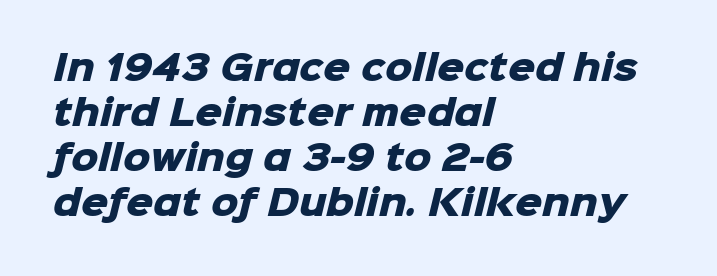
{"serif": "no", "bold": "yes", "weight": "heavy", "width": "normal", "stroke_contrast": "low", "x_height": "medium", "monospaced": "no", "underline": "no", "align": "left", "line_spacing": "normal", "line_spacing_ratio": 1.32, "letter_spacing": "normal", "letter_spacing_em": 0.0, "glyph_px": 34}
